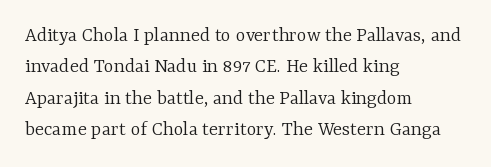
{"italic": "no", "bold": "no", "underline": "no", "align": "left", "line_spacing": "normal", "line_spacing_ratio": 1.5, "letter_spacing": "normal", "letter_spacing_em": 0.0, "glyph_px": 21}
